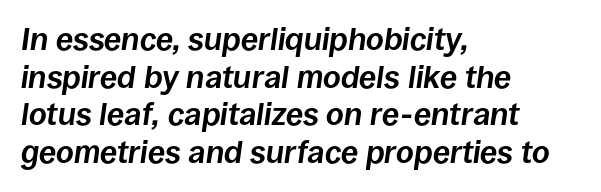
{"italic": "yes", "lean": "right", "slant_degrees": 8, "bold": "yes", "weight": "bold", "width": "normal", "stroke_contrast": "low", "x_height": "large", "monospaced": "no", "underline": "no", "align": "left", "line_spacing_ratio": 1.21, "letter_spacing": "normal", "letter_spacing_em": 0.0, "glyph_px": 31}
